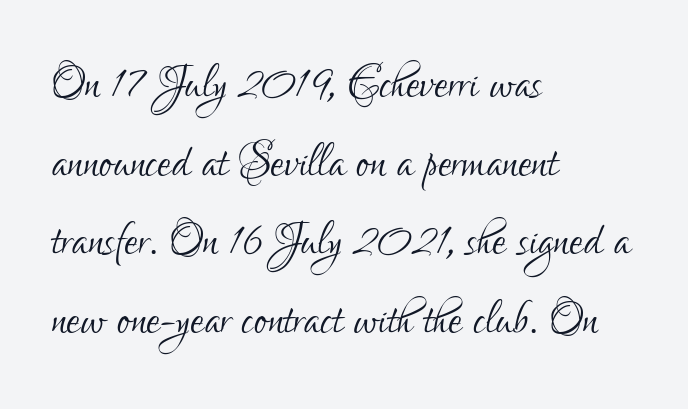
The image shows 61 px light, condensed sans-serif type; set left-aligned, normal line spacing (1.29x), normal letter spacing, not underlined; low stroke contrast and a small x-height.
